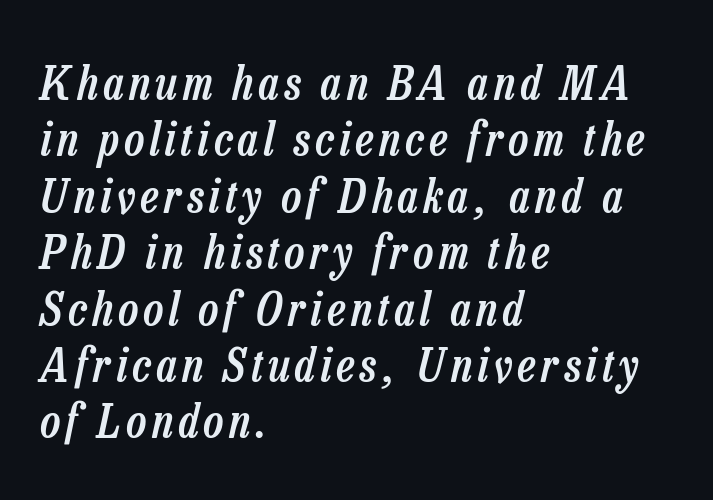
Q: Is the text bold? A: Semi-bold.
Q: Is the text italic (slanted)? A: Yes, it leans right by about 13 degrees.
Q: Is the text underlined? A: No.
Q: How is the paragraph aligned? A: Left-aligned.
Q: Width (condensed, normal, or wide)? A: Condensed.
Q: Stroke contrast? A: Low.
Q: x-height? A: Medium.
Q: Monospaced? A: No.
